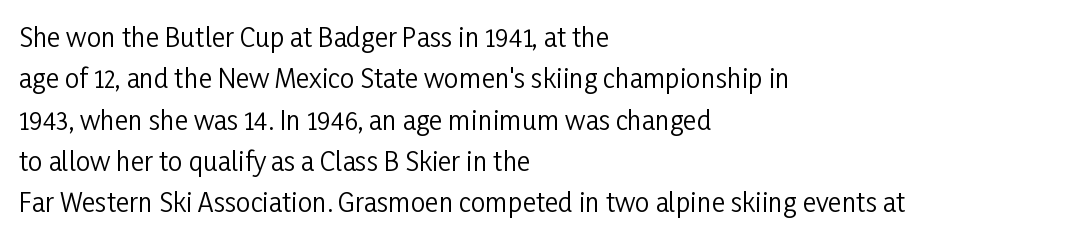
{"italic": "no", "bold": "no", "underline": "no", "align": "left", "line_spacing": "normal", "line_spacing_ratio": 1.59, "letter_spacing": "normal", "letter_spacing_em": 0.0, "glyph_px": 26}
